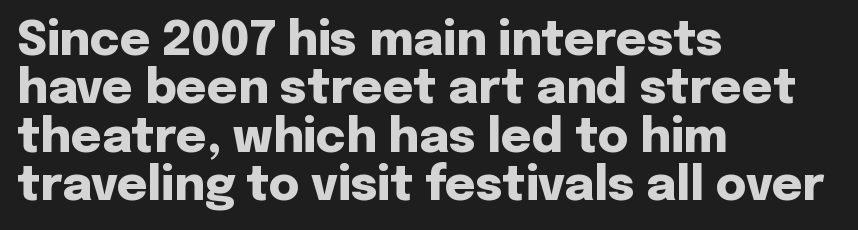
The image shows 47 px heavy sans-serif type, upright; set left-aligned, tight line spacing (1.03x), normal letter spacing, not underlined; low stroke contrast and a medium x-height.
